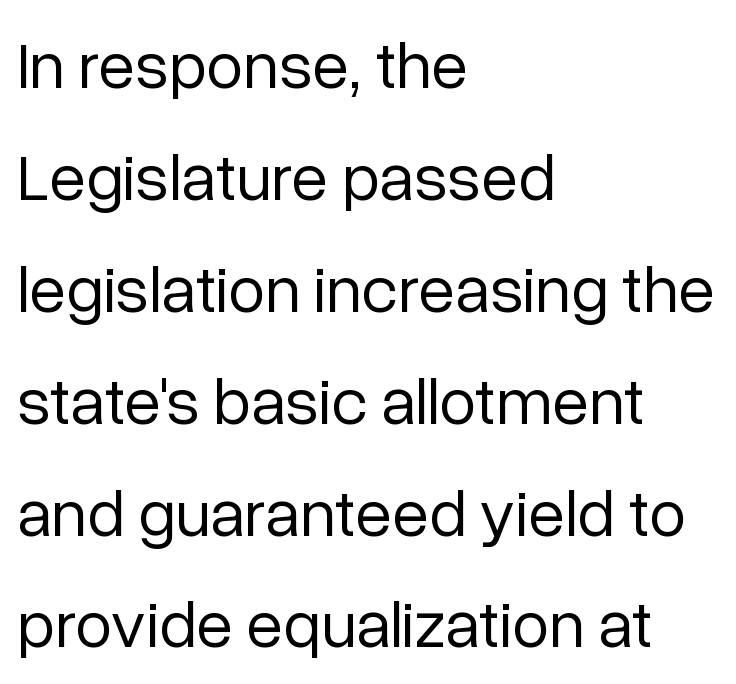
Default kerning and tracking; the words read as compact shapes. Upright lettering throughout. This sample has the flowing, uneven cadence of proportional lettering. Typeset ragged right — the left edge is the straight one. Is this a sans? Yes — the strokes have no serifs.
